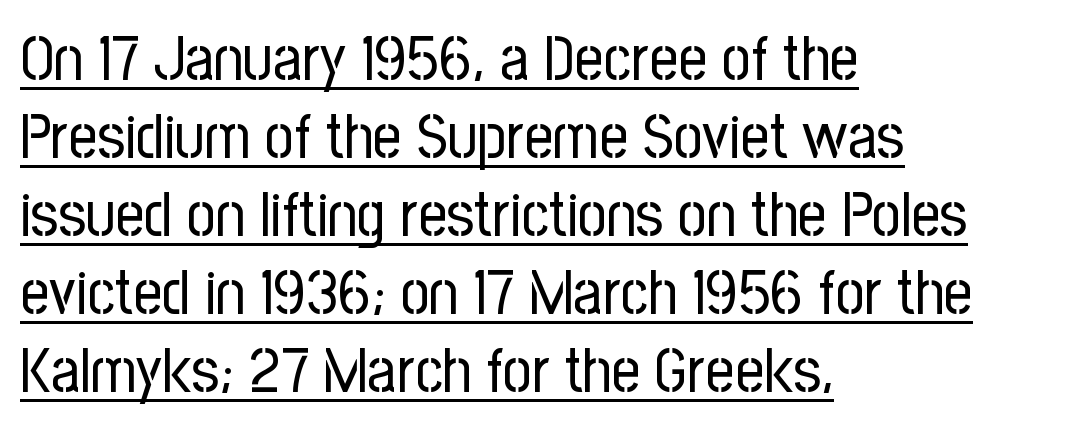
The letters carry no serifs — their stems end cleanly without finishing strokes. Stem width sits at or under what a default text font uses. Students, note that the glyphs here touch the page at normal intervals. Each letter keeps its own natural width here, so spacing adapts to shape. Ordinary non-slanted type is in use. A rule runs beneath these lines of type.
